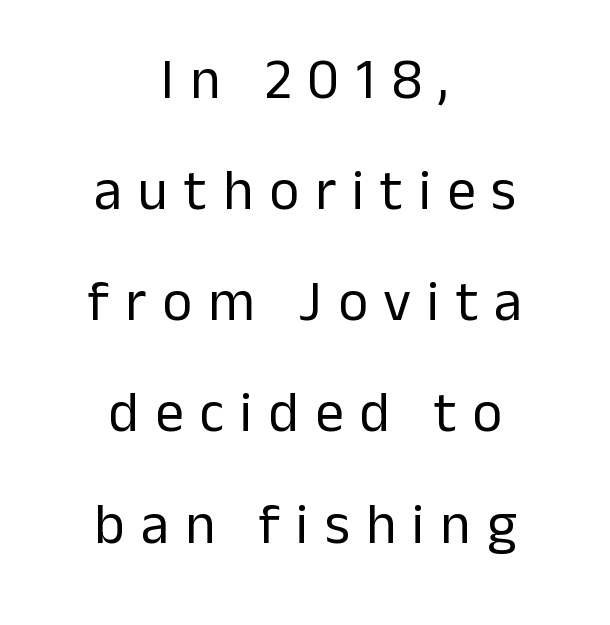
{"serif": "no", "italic": "no", "bold": "no", "weight": "regular", "width": "normal", "stroke_contrast": "low", "x_height": "medium", "monospaced": "no", "underline": "no", "align": "center", "line_spacing": "loose", "line_spacing_ratio": 1.95, "letter_spacing": "wide", "letter_spacing_em": 0.28, "glyph_px": 57}
